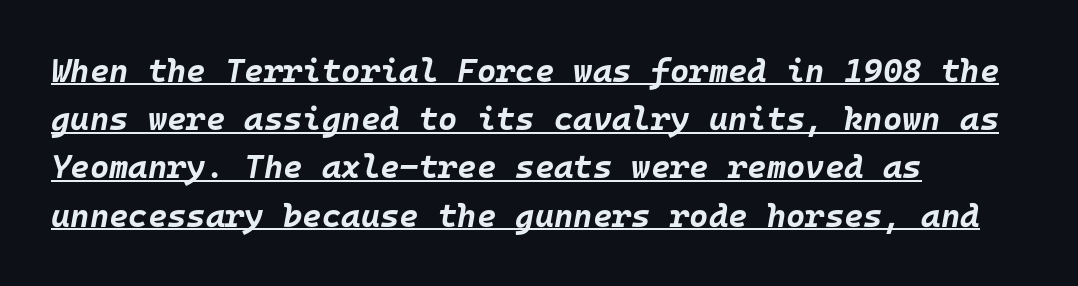
The rendering uses a bold face; every stroke is thick and dark. This is underlined copy, the kind a proofreader might mark for attention. Would a proofreader flag this as italicized? Yes. This sample has the even, mechanical cadence of fixed-width lettering. The rows are spaced the way most documents space them.
